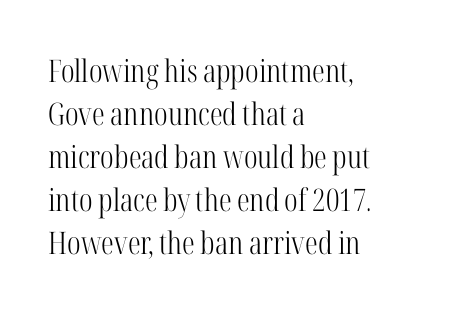
{"serif": "yes", "italic": "no", "bold": "no", "weight": "light", "width": "condensed", "stroke_contrast": "high", "x_height": "medium", "monospaced": "no", "underline": "no", "align": "left", "line_spacing": "normal", "line_spacing_ratio": 1.39, "letter_spacing": "normal", "letter_spacing_em": 0.0, "glyph_px": 31}
